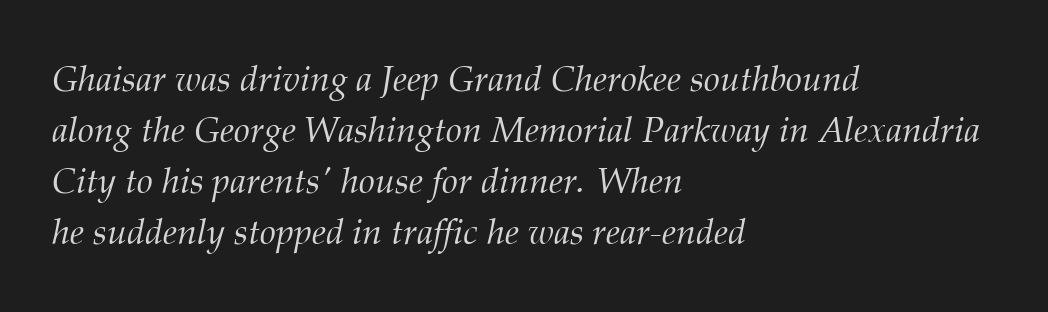
Reading down the column, the eye jumps a familiar distance to each next line. The glyphs look as if they've been sheared to an angle. Font category for this specimen: serif. Caption: multi-line text, flush left, ragged right.
